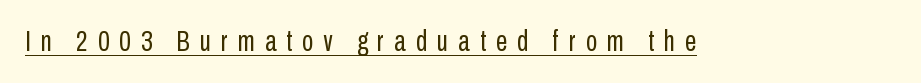
The image shows 29 px regular-weight, condensed sans-serif type, upright; set unusually wide letter spacing (+0.35 em), underlined; low stroke contrast and a medium x-height.
